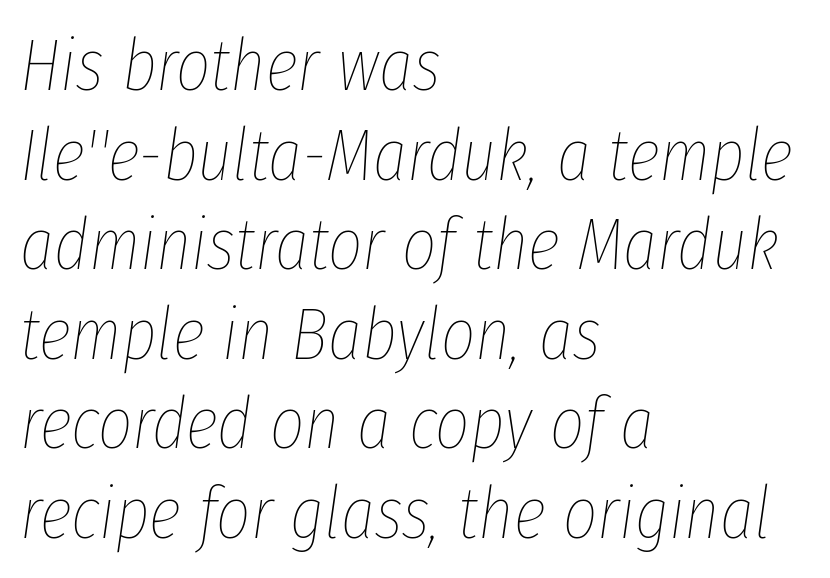
The image shows 74 px thin, condensed type, italic (leaning right); set left-aligned, line spacing 1.21x, normal letter spacing, not underlined; low stroke contrast and a medium x-height.
